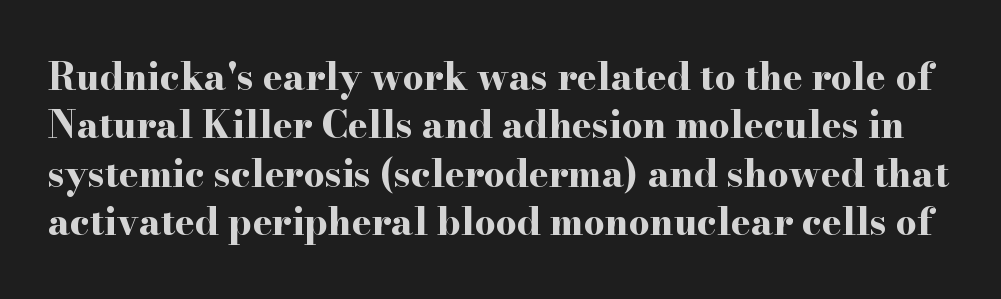
The image shows 37 px bold, wide serif type, upright; set normal line spacing (1.31x), normal letter spacing, not underlined; high stroke contrast and a small x-height.
